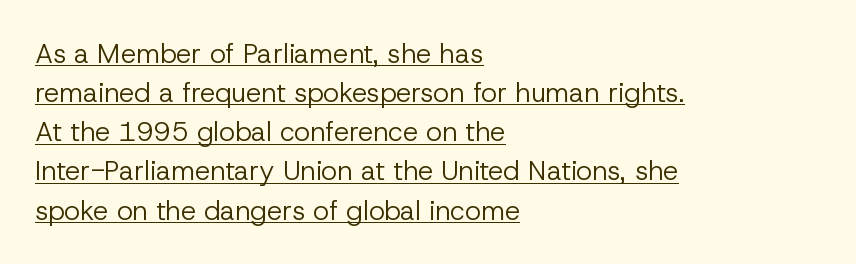
Is the block centered? No — it sits flush against the left margin. In terms of posture, this sample is upright. The weight would be labelled regular, book, light, or lighter still. This sample uses plain, unmodified letter spacing. In designer terms, the underline attribute is active on this setting.
